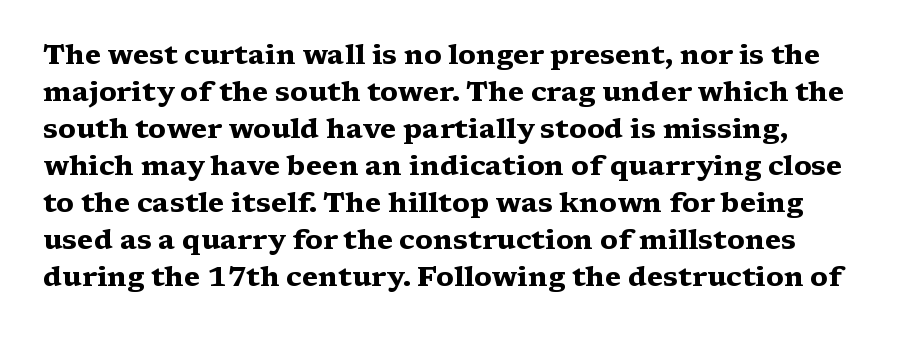
Q: Is the text bold? A: Yes.
Q: Is the text italic (slanted)? A: No, it is upright.
Q: Is the typeface a serif or a sans-serif typeface? A: Serif.
Q: Is the text underlined? A: No.
Q: How is the paragraph aligned? A: Left-aligned.
Q: Is the spacing between letters normal or unusually wide? A: Normal.
Q: Is the spacing between lines tight, normal or loose? A: Normal.
Q: Width (condensed, normal, or wide)? A: Wide.
Q: Stroke contrast? A: Medium.
Q: x-height? A: Medium.
Q: Monospaced? A: No.
